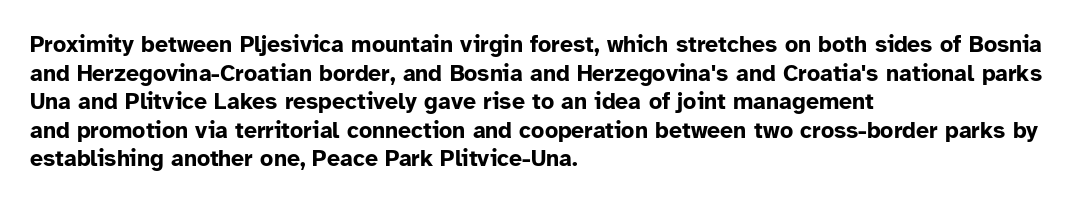
Q: Is the text bold? A: Yes.
Q: Is the text italic (slanted)? A: No, it is upright.
Q: Is the text underlined? A: No.
Q: How is the paragraph aligned? A: Left-aligned.
Q: Is the spacing between letters normal or unusually wide? A: Normal.
